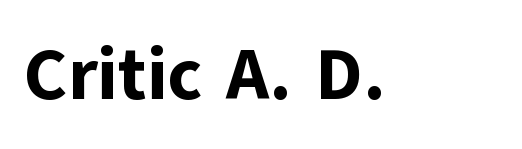
Q: Is the text bold? A: Yes.
Q: Is the text italic (slanted)? A: No, it is upright.
Q: Is the typeface a serif or a sans-serif typeface? A: Sans-serif.
Q: Is the text underlined? A: No.
Q: Is the spacing between letters normal or unusually wide? A: Normal.
Q: Width (condensed, normal, or wide)? A: Normal.
Q: Stroke contrast? A: Low.
Q: x-height? A: Medium.
Q: Monospaced? A: No.
